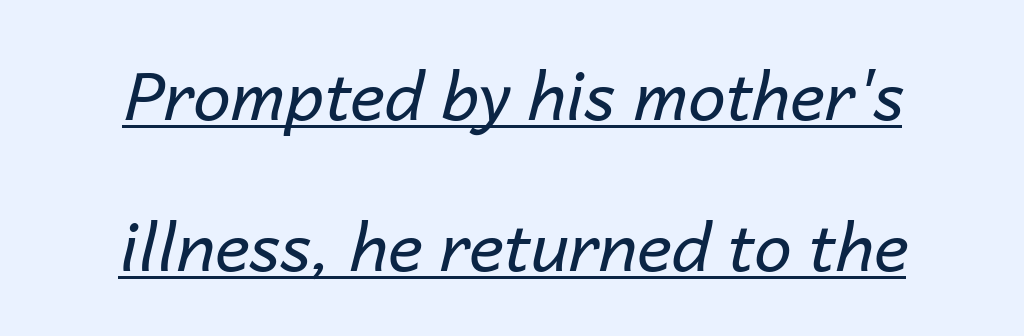
The image shows 67 px regular-weight type, italic (leaning right); set centered, loose line spacing (2.25x), normal letter spacing, underlined; low stroke contrast and a medium x-height.
